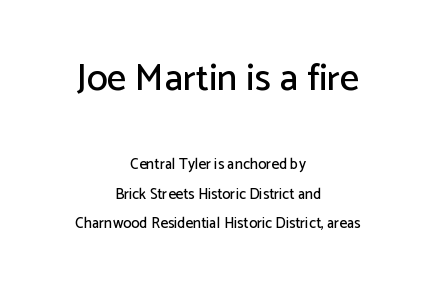
Here the designer chose a conventional face with non-uniform glyph widths. The composition opens big and finishes small. Words appear dense and cohesive because spacing is normal. Regarding serifs, this sample does without them. A bare baseline throughout the passage.
